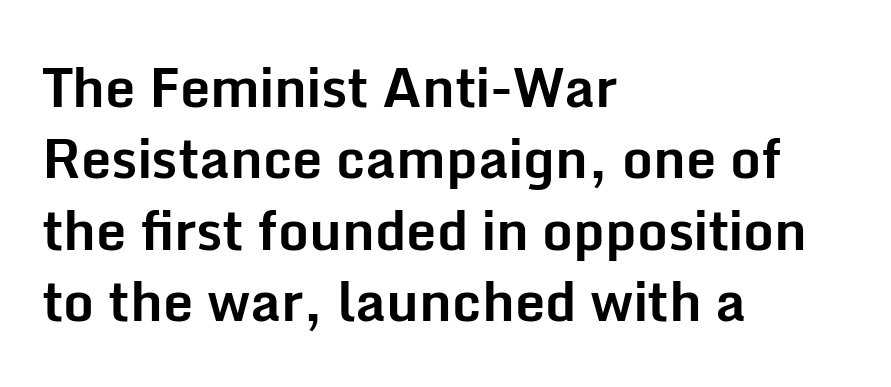
Emphasis by weight is at full strength: bold. The passage shown has conventional tracking throughout. You could not count columns in this text — the font is proportionally spaced. The rendering shows plain stroke endings on the letterforms — a sans-serif design. This rendering features lettering with no underline.
